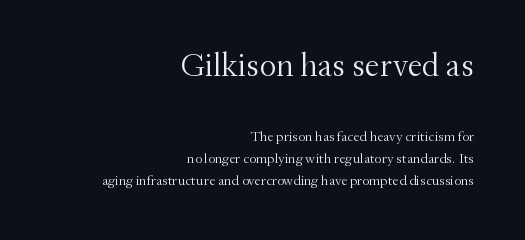
The image shows 33 px light serif type, upright; set right-aligned, normal line spacing (1.58x), normal letter spacing, not underlined; the first (top) block is 2.36x larger; medium stroke contrast and a small x-height.
